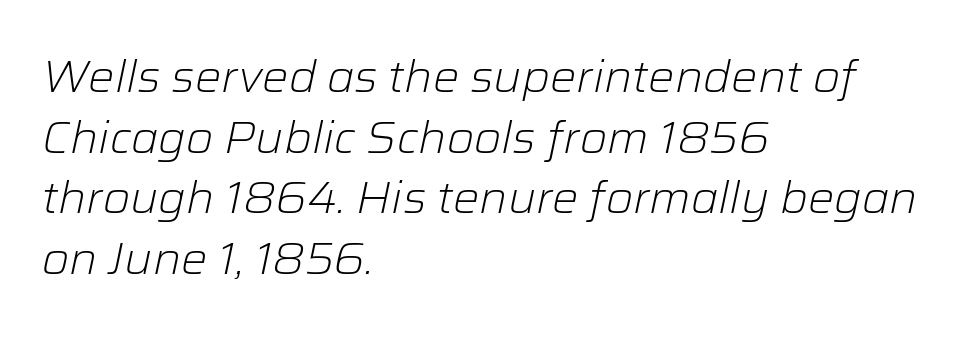
{"italic": "yes", "lean": "right", "slant_degrees": 12, "bold": "no", "weight": "light", "width": "normal", "stroke_contrast": "low", "x_height": "medium", "monospaced": "no", "underline": "no", "align": "left", "line_spacing": "normal", "line_spacing_ratio": 1.38, "letter_spacing": "normal", "letter_spacing_em": 0.0, "glyph_px": 44}
